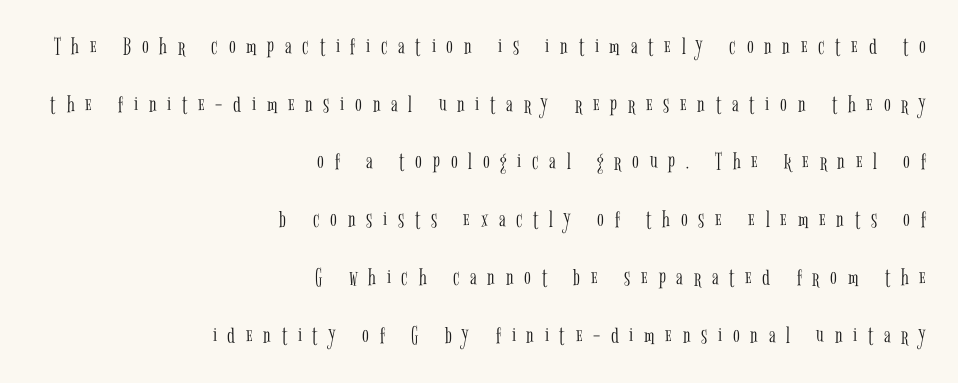
{"italic": "no", "bold": "no", "underline": "no", "align": "right", "line_spacing": "loose", "line_spacing_ratio": 2.31, "letter_spacing": "wide", "letter_spacing_em": 0.43, "glyph_px": 25}
